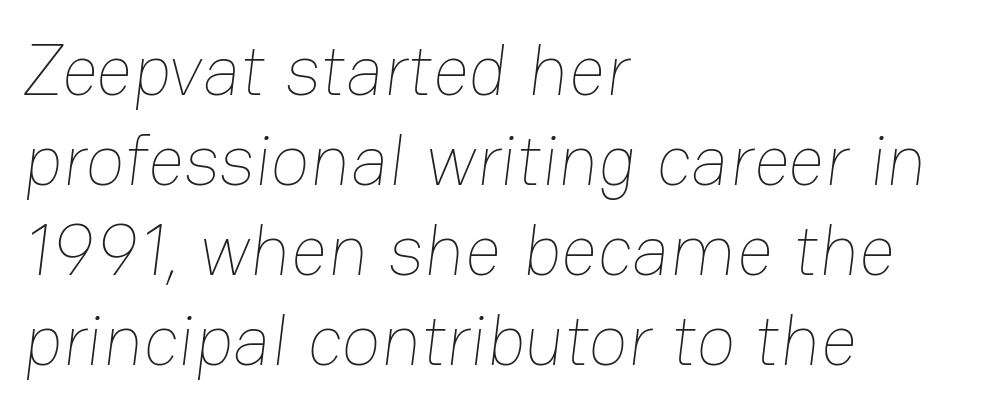
The image shows 72 px thin type; set left-aligned, normal line spacing (1.25x), normal letter spacing, not underlined; low stroke contrast and a medium x-height.
